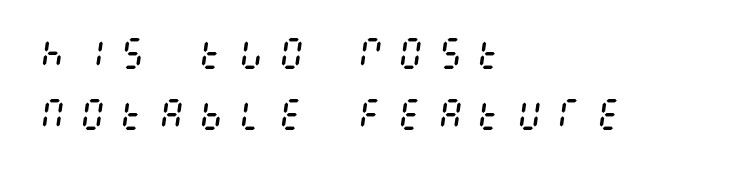
Glance below the letters and you will spot only blank space. This is not heavy type; no bold has been used. The gaps between neighbouring characters are conspicuously large. Compared with ordinary roman type, these characters are visibly tilted. Layout note: lines flush left.
